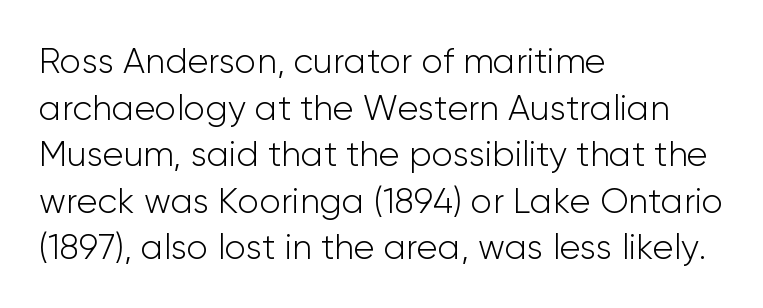
The image shows 35 px light sans-serif type, upright; set left-aligned, normal line spacing (1.33x), normal letter spacing, not underlined; low stroke contrast and a medium x-height.
